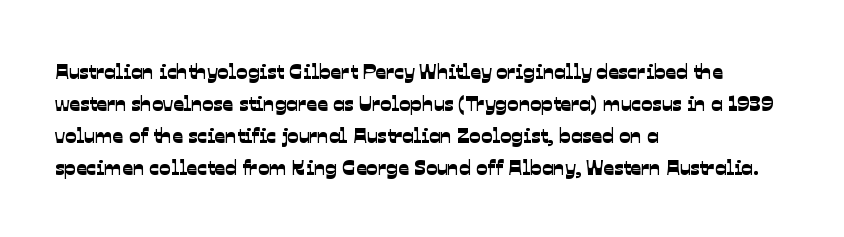
{"underline": "no", "align": "left", "line_spacing": "normal", "line_spacing_ratio": 1.53, "letter_spacing": "normal", "letter_spacing_em": 0.0, "glyph_px": 21}
